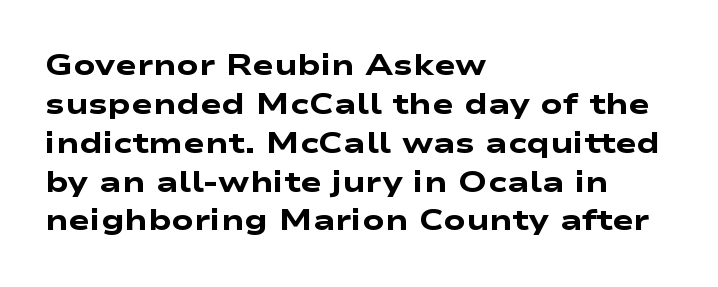
{"serif": "no", "bold": "yes", "weight": "heavy", "width": "wide", "stroke_contrast": "low", "x_height": "medium", "monospaced": "no", "underline": "no", "align": "left", "line_spacing": "normal", "line_spacing_ratio": 1.34, "letter_spacing": "normal", "letter_spacing_em": 0.0, "glyph_px": 29}
